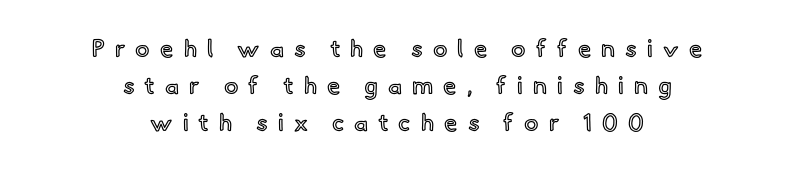
The image shows 24 px text type, upright; set centered, normal line spacing (1.55x), unusually wide letter spacing (+0.42 em), not underlined.
